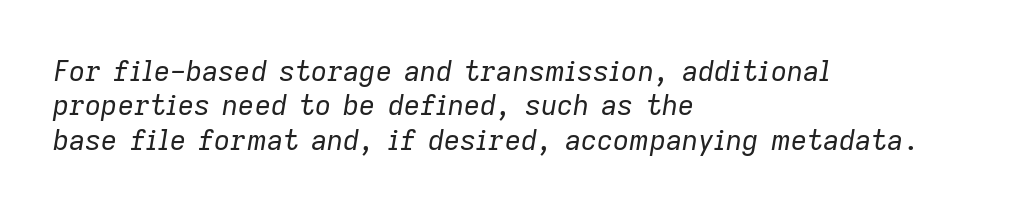
The image shows 28 px regular-weight type, italic (leaning right); set left-aligned, line spacing 1.23x, normal letter spacing, not underlined; low stroke contrast and a medium x-height.
